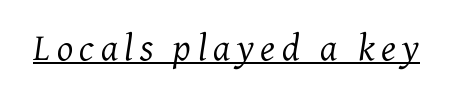
The image shows 38 px regular-weight serif type, italic (leaning right); set underlined; medium stroke contrast and a medium x-height.
